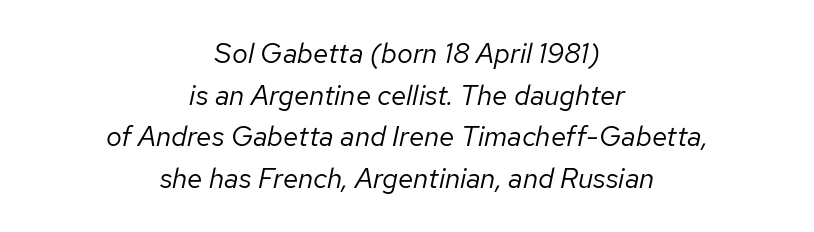
The image shows 28 px regular-weight type, italic (leaning right); set centered, normal line spacing (1.49x), normal letter spacing, not underlined; low stroke contrast and a medium x-height.
